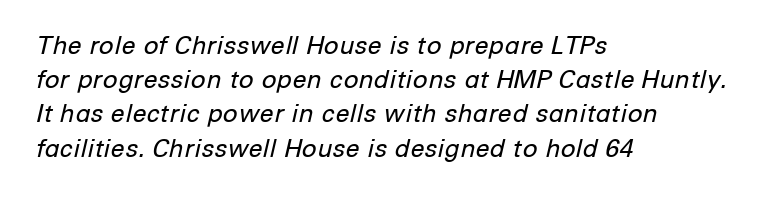
Does the leading feel generous? No, just average. Underline: absent. Students, note that the glyphs here touch the page at normal intervals. A student would call this left alignment; a typographer would say flush left, rag right.
